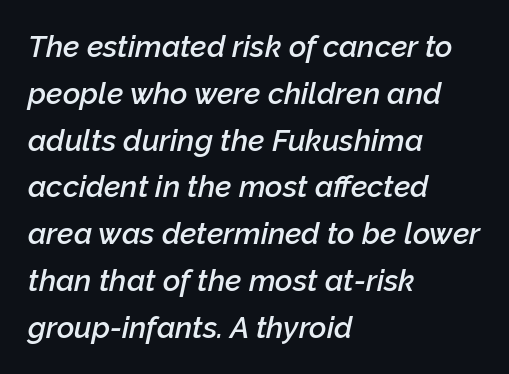
{"italic": "yes", "lean": "right", "slant_degrees": 12, "bold": "semi", "weight": "semibold", "width": "normal", "stroke_contrast": "low", "x_height": "medium", "monospaced": "no", "underline": "no", "align": "left", "line_spacing": "normal", "line_spacing_ratio": 1.56, "letter_spacing": "normal", "letter_spacing_em": 0.0, "glyph_px": 30}
